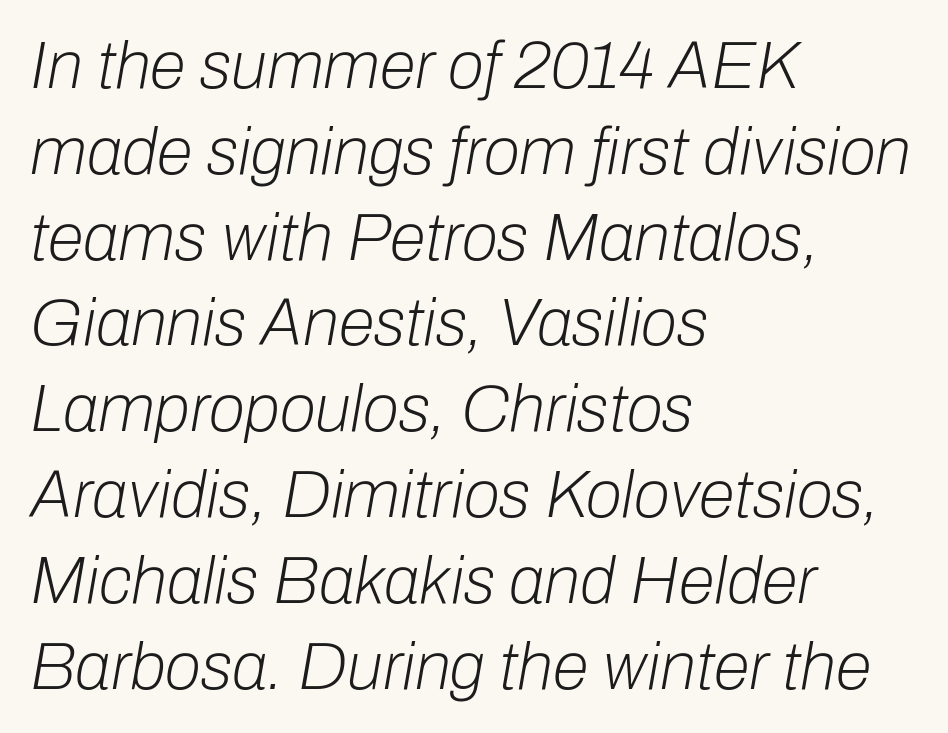
These lines are rendered in a variable-pitch font. The letterforms sit at book weight or below. Glance below the letters and you will spot only blank space. Regarding leading, the lines here are spaced in the standard way.
